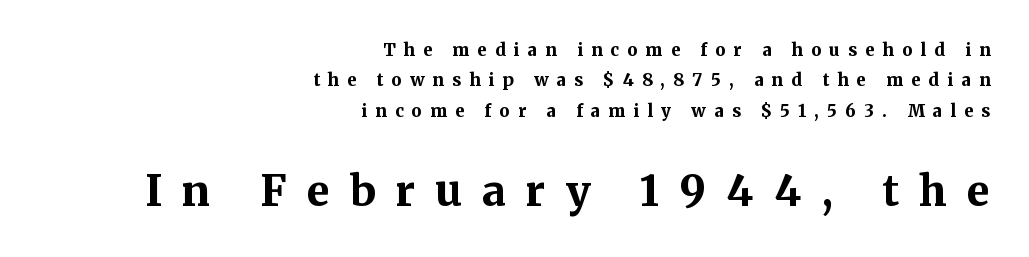
Q: Is the text bold? A: Yes.
Q: Is the text italic (slanted)? A: No, it is upright.
Q: Is the typeface a serif or a sans-serif typeface? A: Serif.
Q: Is the text underlined? A: No.
Q: How is the paragraph aligned? A: Right-aligned.
Q: Is the spacing between letters normal or unusually wide? A: Unusually wide.
Q: Which block of text is set in a larger size, the first (top) or the second (bottom)? A: The second (bottom) one.
Q: Width (condensed, normal, or wide)? A: Normal.
Q: Stroke contrast? A: Medium.
Q: x-height? A: Medium.
Q: Monospaced? A: No.
